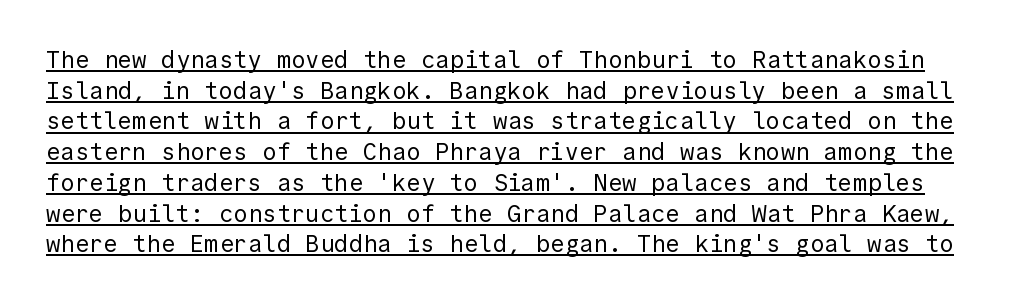
{"italic": "no", "bold": "no", "underline": "yes", "line_spacing": "normal", "line_spacing_ratio": 1.28, "letter_spacing": "normal", "letter_spacing_em": 0.0, "glyph_px": 24}
